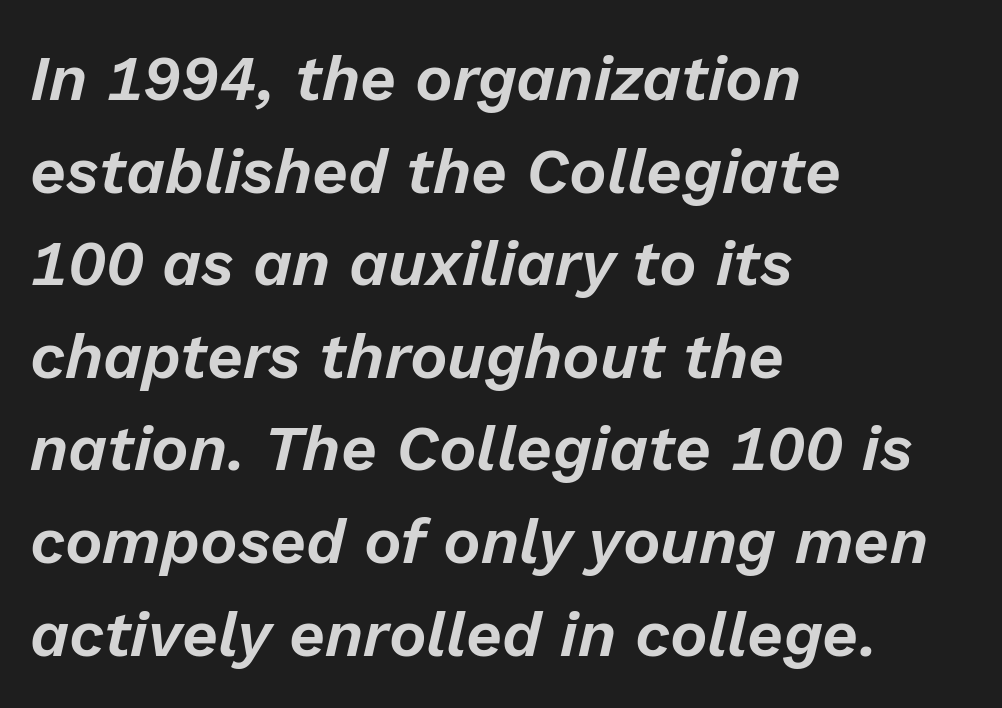
{"italic": "yes", "lean": "right", "slant_degrees": 13, "width": "normal", "stroke_contrast": "low", "x_height": "medium", "monospaced": "no", "underline": "no", "align": "left", "line_spacing": "normal", "line_spacing_ratio": 1.47, "letter_spacing": "normal", "letter_spacing_em": 0.0, "glyph_px": 63}
